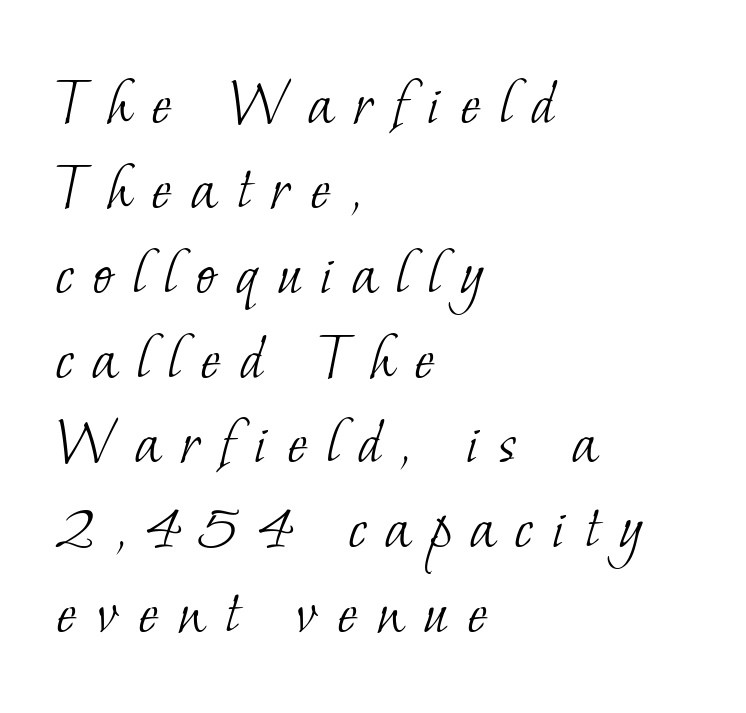
Q: Is the text bold? A: No.
Q: Is the typeface a serif or a sans-serif typeface? A: Serif.
Q: Is the text underlined? A: No.
Q: How is the paragraph aligned? A: Left-aligned.
Q: Is the spacing between letters normal or unusually wide? A: Unusually wide.
Q: Width (condensed, normal, or wide)? A: Normal.
Q: Stroke contrast? A: Low.
Q: x-height? A: Small.
Q: Monospaced? A: No.
